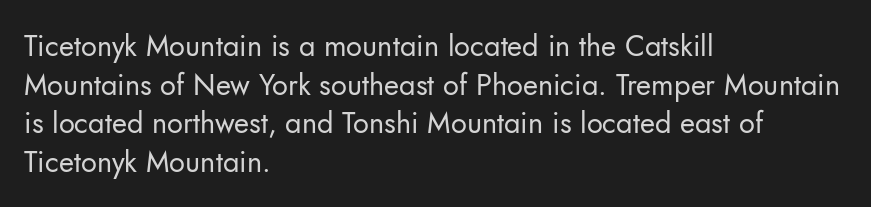
Q: Is the text bold? A: No.
Q: Is the text italic (slanted)? A: No, it is upright.
Q: Is the typeface a serif or a sans-serif typeface? A: Sans-serif.
Q: Is the text underlined? A: No.
Q: How is the paragraph aligned? A: Left-aligned.
Q: Is the spacing between letters normal or unusually wide? A: Normal.
Q: Is the spacing between lines tight, normal or loose? A: Normal.
Q: Width (condensed, normal, or wide)? A: Normal.
Q: Stroke contrast? A: Low.
Q: x-height? A: Small.
Q: Monospaced? A: No.
